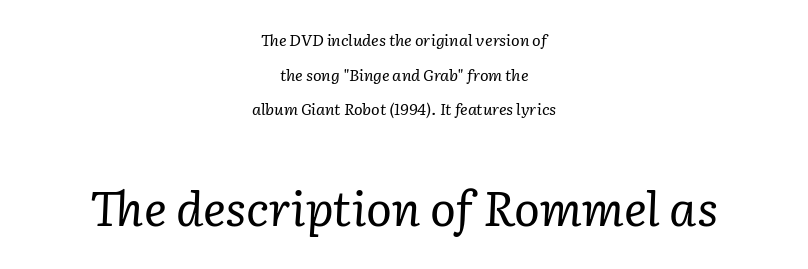
{"serif": "yes", "italic": "yes", "lean": "right", "slant_degrees": 2, "bold": "no", "weight": "regular", "width": "normal", "stroke_contrast": "low", "x_height": "medium", "monospaced": "no", "underline": "no", "align": "center", "line_spacing": "loose", "line_spacing_ratio": 2.16, "letter_spacing": "normal", "letter_spacing_em": 0.0, "larger_block": "second", "size_ratio": 3.0, "glyph_px": 48}
